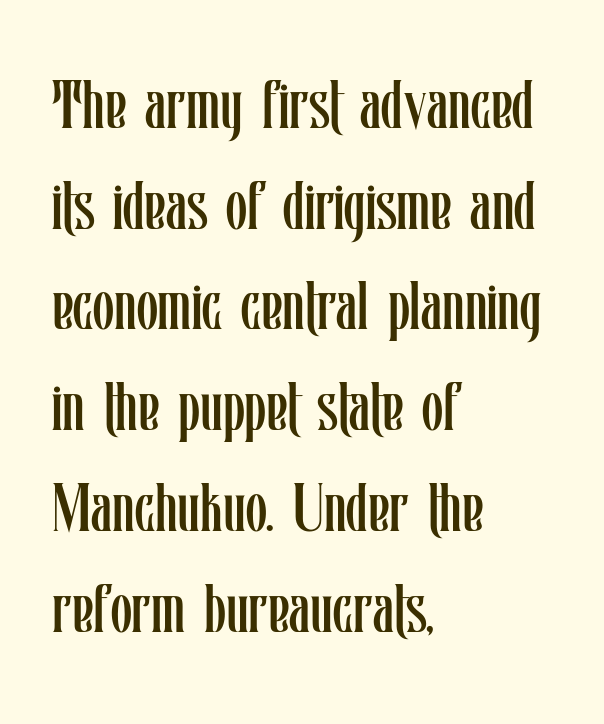
{"italic": "no", "bold": "no", "weight": "regular", "width": "condensed", "stroke_contrast": "low", "x_height": "medium", "monospaced": "no", "underline": "no", "align": "left", "line_spacing": "normal", "line_spacing_ratio": 1.46, "letter_spacing": "normal", "letter_spacing_em": 0.0, "glyph_px": 69}
